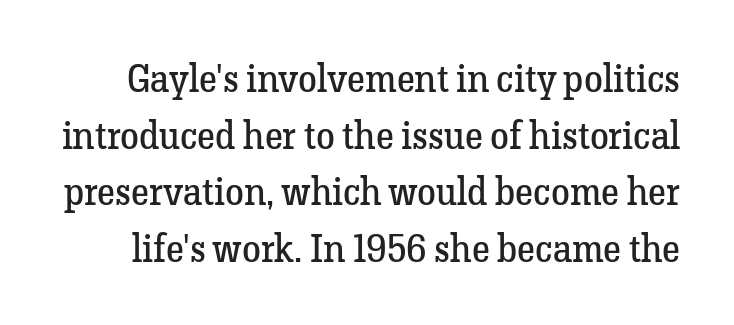
Nothing heavy about these letters — not bold at all. Each new line begins a customary step beneath the previous one. Little horizontal feet cap the strokes, marking this as serif type. Between one letter and the next there's only the usual sliver of space.
